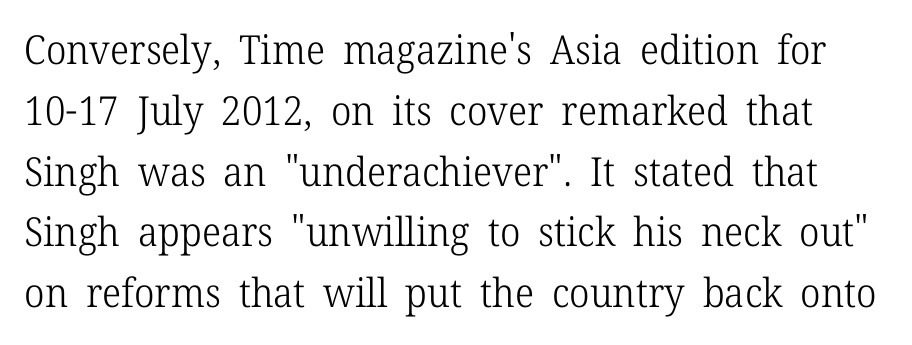
Q: Is the text bold? A: No.
Q: Is the text italic (slanted)? A: No, it is upright.
Q: Is the typeface a serif or a sans-serif typeface? A: Serif.
Q: Is the text underlined? A: No.
Q: Is the spacing between letters normal or unusually wide? A: Normal.
Q: Is the spacing between lines tight, normal or loose? A: Normal.
Q: Width (condensed, normal, or wide)? A: Normal.
Q: Stroke contrast? A: Low.
Q: x-height? A: Medium.
Q: Monospaced? A: No.
